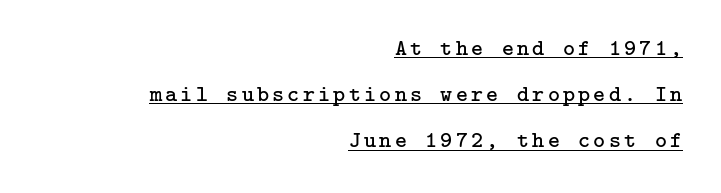
In CSS terms this would be text-align: right. The rendering uses a large line-height, opening up the rows. Stems and bowls with no extra thickness — not bold. You can see a thin bar hugging the bottom of the glyphs. Nope, not italic — everything's standing straight.
